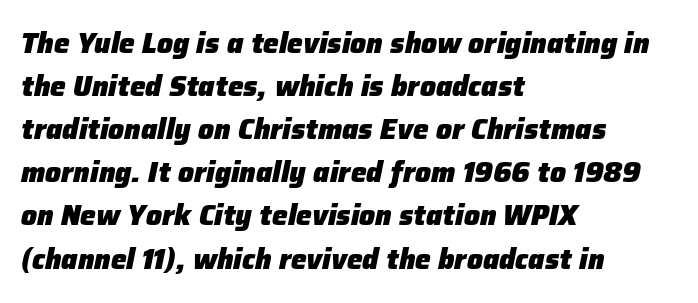
The image shows 28 px heavy type, italic (leaning right); set left-aligned, normal line spacing (1.54x), normal letter spacing, not underlined; low stroke contrast and a medium x-height.
